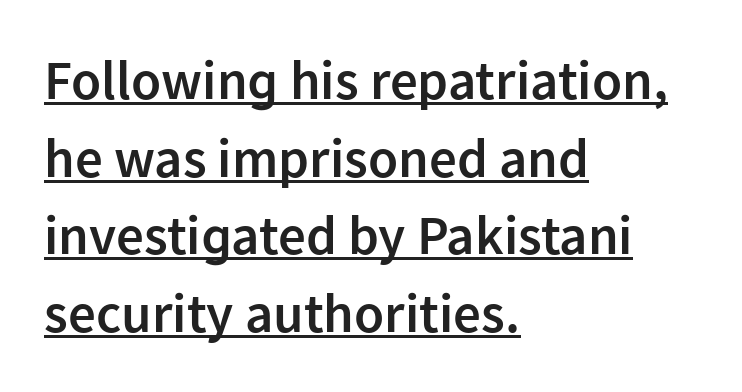
If you drew a line through each stem, it would be perfectly vertical. Grotesque or geometric, the face here clearly has no serifs. Between one letter and the next there's only the usual sliver of space. Notice how a bar underscores the lettering throughout. This block has exactly the height ordinary leading produces.
